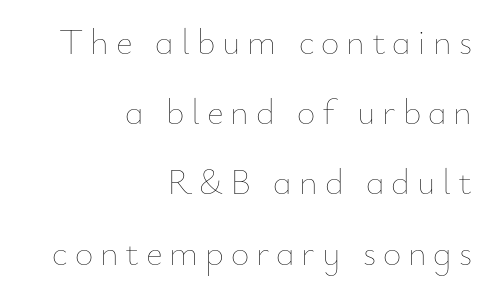
Character widths vary here, with narrow letters taking less room than wide ones. You could fit nearly another row in the gap between these rows. Line endings align vertically; line beginnings do not. Posture: vertical.
